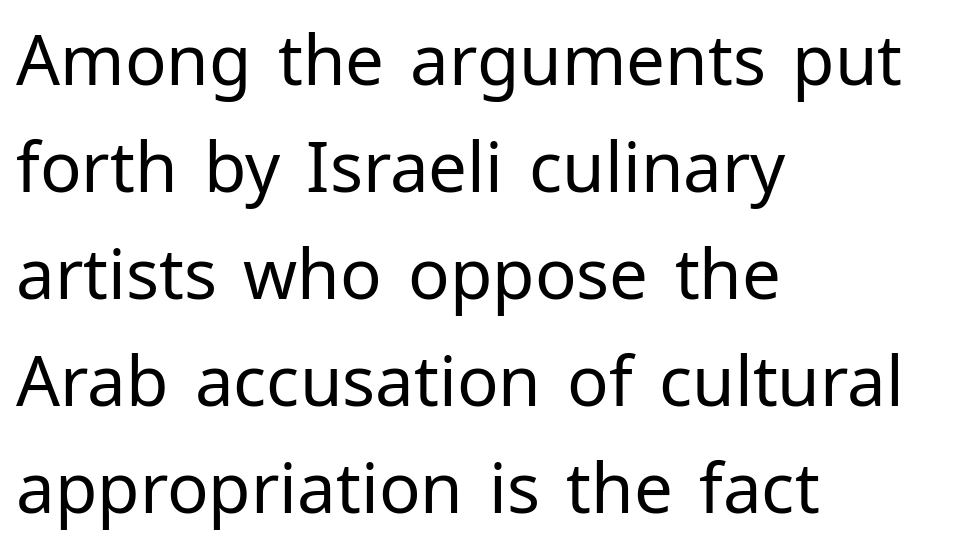
{"serif": "no", "italic": "no", "bold": "no", "weight": "regular", "width": "normal", "stroke_contrast": "low", "x_height": "medium", "monospaced": "no", "underline": "no", "align": "left", "line_spacing": "normal", "line_spacing_ratio": 1.55, "letter_spacing": "normal", "letter_spacing_em": 0.0, "glyph_px": 69}
